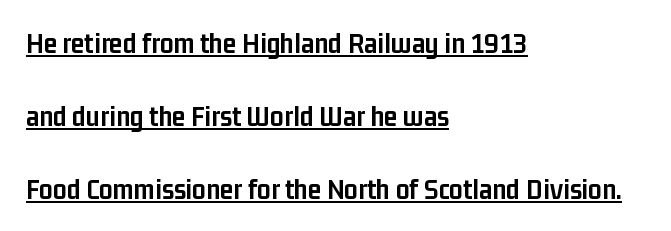
The image shows 30 px semibold, condensed sans-serif type, upright; set left-aligned, loose line spacing (2.43x), normal letter spacing, underlined; low stroke contrast and a medium x-height.
